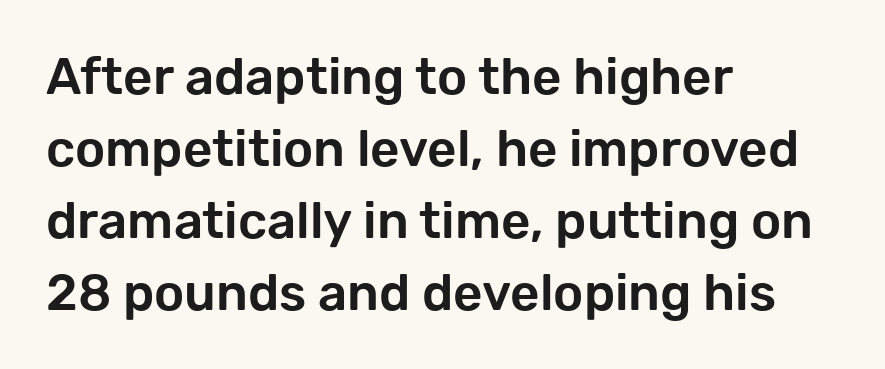
Q: Is the text italic (slanted)? A: No, it is upright.
Q: Is the typeface a serif or a sans-serif typeface? A: Sans-serif.
Q: Is the text underlined? A: No.
Q: How is the paragraph aligned? A: Left-aligned.
Q: Is the spacing between letters normal or unusually wide? A: Normal.
Q: Is the spacing between lines tight, normal or loose? A: Normal.
Q: Width (condensed, normal, or wide)? A: Normal.
Q: Stroke contrast? A: Low.
Q: x-height? A: Medium.
Q: Monospaced? A: No.
